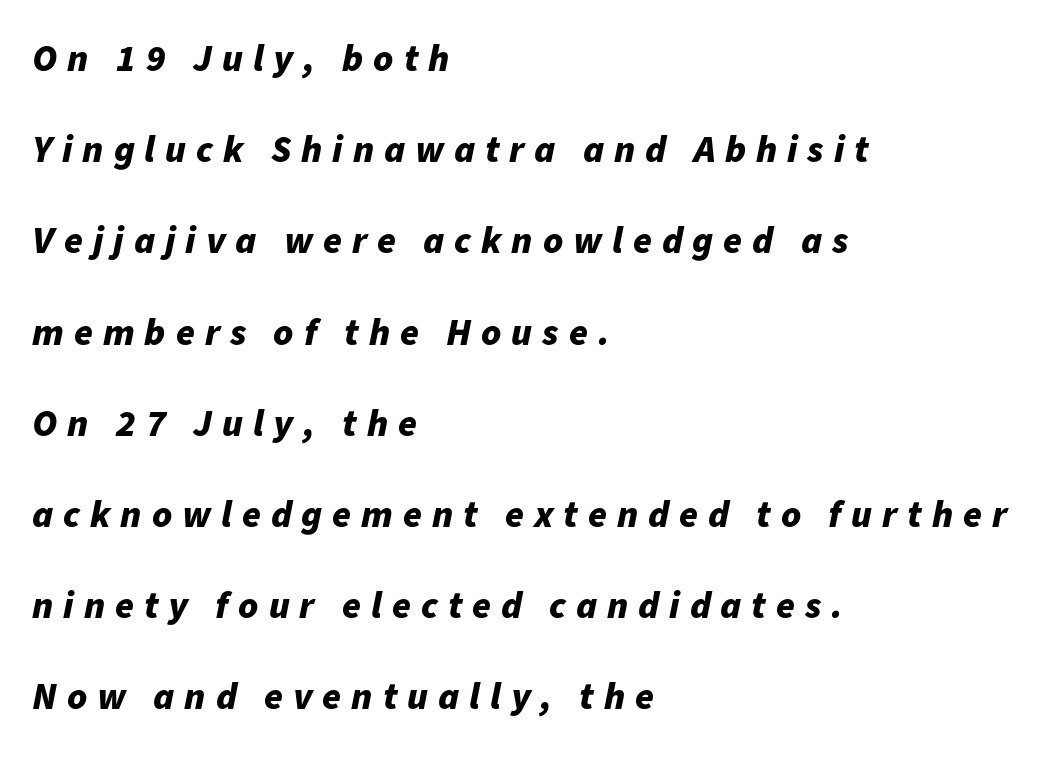
The image shows 38 px bold type, italic (leaning right); set left-aligned, loose line spacing (2.4x), unusually wide letter spacing (+0.26 em), not underlined; low stroke contrast and a medium x-height.
